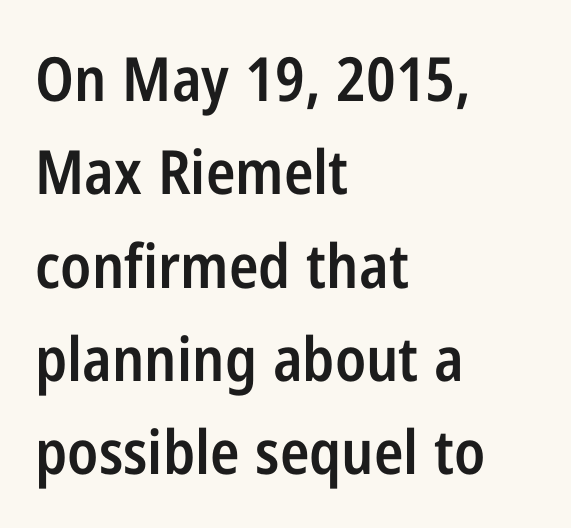
The image shows 61 px semibold, condensed sans-serif type, upright; set left-aligned, normal line spacing (1.53x), normal letter spacing, not underlined; low stroke contrast and a medium x-height.
